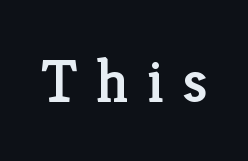
The image shows 62 px serif type, upright; set unusually wide letter spacing (+0.29 em), not underlined; low stroke contrast and a medium x-height.
